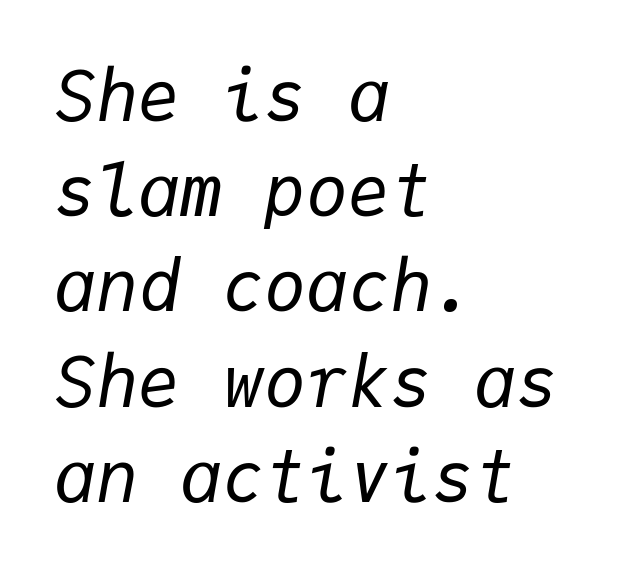
The leading is moderate, giving the passage an even texture. Weight: not bold — regular or lighter. The line texture is even and compact thanks to regular tracking. Italic? Definitely — the glyphs are oblique. The passage shown is typed in a monospace face where columns stay perfectly aligned. Notice how the passage keeps a crisp vertical edge on the left only.
